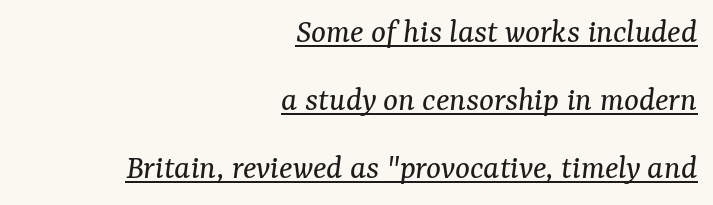
I'd call this a serif setting — the letters wear small feet. Tracking here is standard; glyphs follow each other at the usual distance. Is there much room between lines? Yes — plenty of vertical air separates them. Reading down the block, your eye finds every line finishing at a fixed right position. The typeface has the unassuming heft of standard copy or less.
